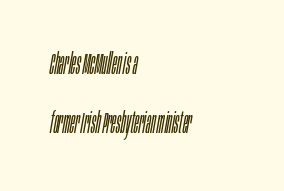
Q: Is the text bold? A: No.
Q: Is the text italic (slanted)? A: Yes, it leans right by about 10 degrees.
Q: Is the text underlined? A: No.
Q: How is the paragraph aligned? A: Left-aligned.
Q: Is the spacing between letters normal or unusually wide? A: Normal.
Q: Is the spacing between lines tight, normal or loose? A: Loose.
Q: Width (condensed, normal, or wide)? A: Condensed.
Q: Stroke contrast? A: Low.
Q: x-height? A: Large.
Q: Monospaced? A: No.
